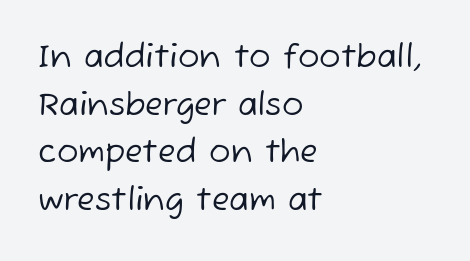
The image shows 32 px regular-weight sans-serif type; set left-aligned, normal line spacing (1.49x), normal letter spacing, not underlined; low stroke contrast and a medium x-height.
